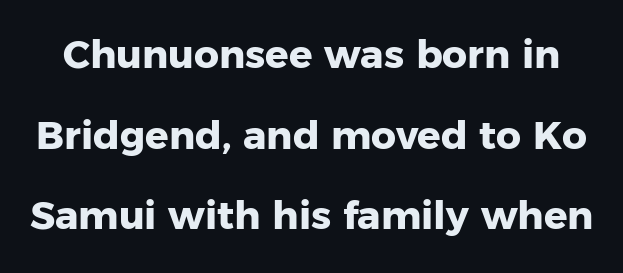
{"serif": "no", "italic": "no", "bold": "yes", "weight": "heavy", "width": "normal", "stroke_contrast": "low", "x_height": "medium", "monospaced": "no", "underline": "no", "line_spacing": "loose", "line_spacing_ratio": 2.07, "letter_spacing": "normal", "letter_spacing_em": 0.0, "glyph_px": 39}
